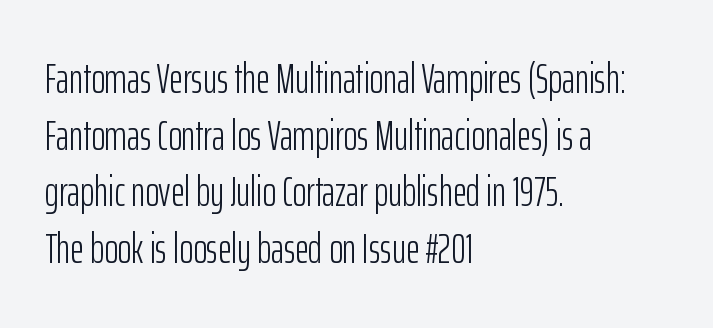
Nothing sits at the stroke ends, so this counts as sans-serif. The vertical gap from one line to the next is medium. Visually the block forms a straight wall on the left and a jagged coastline on the right. The axis of the letterforms is exactly vertical. Letters rest on an invisible, unmarked baseline. Varying glyph widths throughout — classic text-font behaviour.
